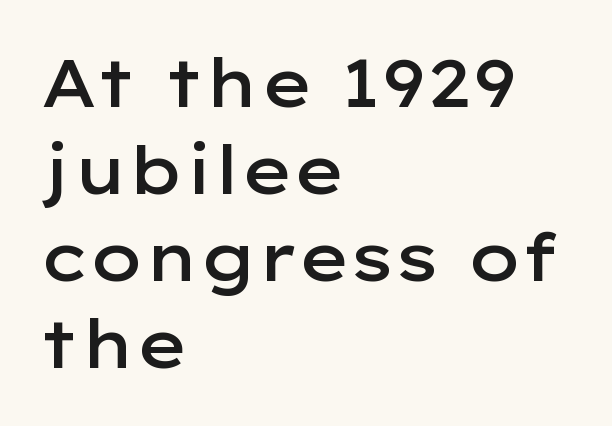
Q: Is the text bold? A: Semi-bold.
Q: Is the text italic (slanted)? A: No, it is upright.
Q: Is the typeface a serif or a sans-serif typeface? A: Sans-serif.
Q: Is the text underlined? A: No.
Q: How is the paragraph aligned? A: Left-aligned.
Q: Is the spacing between letters normal or unusually wide? A: Normal.
Q: Is the spacing between lines tight, normal or loose? A: Normal.
Q: Width (condensed, normal, or wide)? A: Wide.
Q: Stroke contrast? A: Low.
Q: x-height? A: Medium.
Q: Monospaced? A: No.
